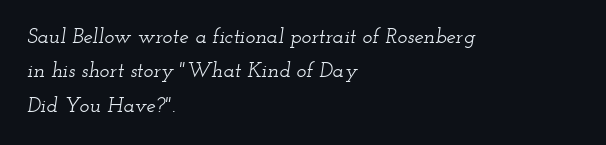
Q: Is the text italic (slanted)? A: Yes, it leans right by about 12 degrees.
Q: Is the text underlined? A: No.
Q: How is the paragraph aligned? A: Left-aligned.
Q: Is the spacing between letters normal or unusually wide? A: Normal.
Q: Is the spacing between lines tight, normal or loose? A: Normal.
